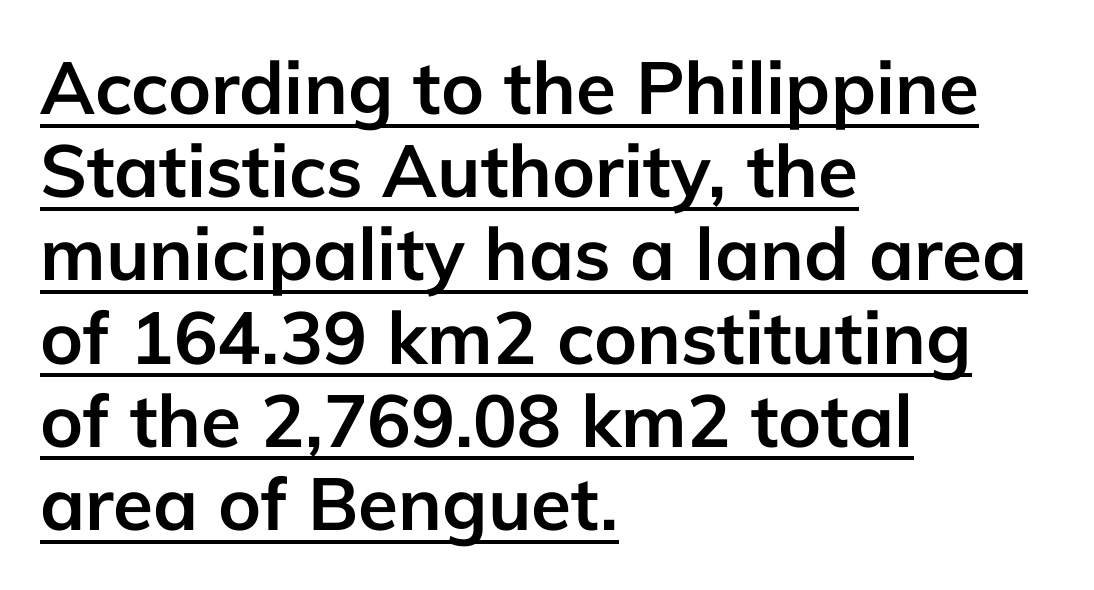
{"serif": "no", "italic": "no", "bold": "yes", "weight": "semibold", "width": "normal", "stroke_contrast": "low", "x_height": "medium", "monospaced": "no", "underline": "yes", "align": "left", "line_spacing": "tight", "line_spacing_ratio": 1.14, "letter_spacing": "normal", "letter_spacing_em": 0.0, "glyph_px": 73}
